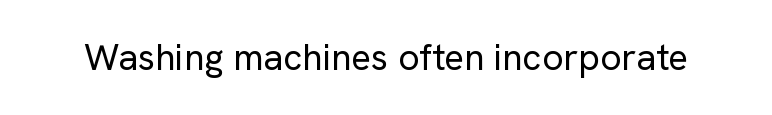
The image shows 37 px regular-weight sans-serif type, upright; set normal letter spacing, not underlined; low stroke contrast and a medium x-height.
